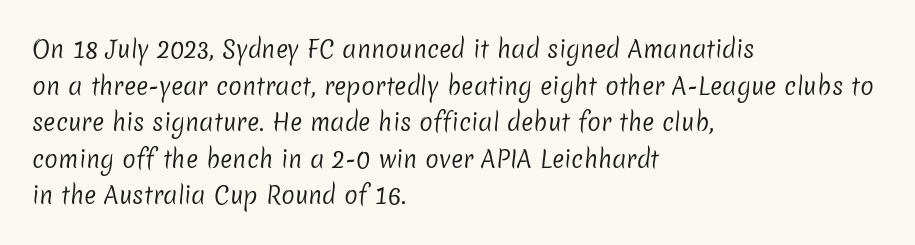
These lines sit exactly where default settings would place them. Teacher's note: observe the even left margin — that is flush-left alignment. Unmarked baselines from the first word to the last. The horizontal fit of the characters is conventional and even. Summary of weight: not heavy and not bold.
